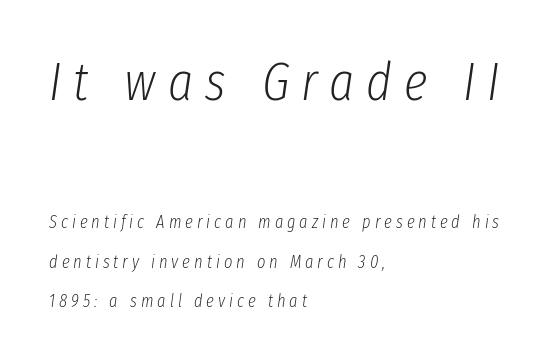
{"italic": "yes", "lean": "right", "slant_degrees": 8, "bold": "no", "weight": "light", "width": "condensed", "stroke_contrast": "low", "x_height": "medium", "monospaced": "no", "underline": "no", "align": "left", "line_spacing": "loose", "line_spacing_ratio": 2.2, "letter_spacing": "wide", "letter_spacing_em": 0.22, "larger_block": "first", "size_ratio": 3.0, "glyph_px": 54}
